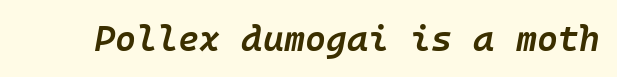
The image shows 36 px semibold type, italic (leaning right); set normal letter spacing, not underlined; low stroke contrast and a medium x-height.
